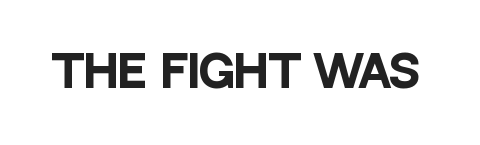
The image shows 43 px heavy, condensed sans-serif type, upright; set normal letter spacing, not underlined; low stroke contrast and a large x-height.
